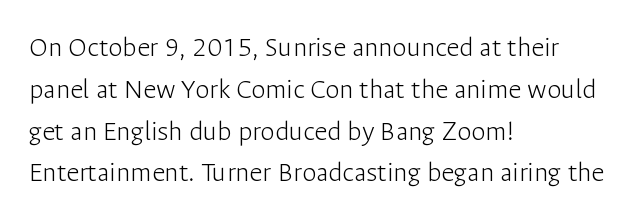
Tall strokes in this sample are plumb rather than angled. No feet cap the strokes, marking this as sans-serif type. Glance below the letters and you will spot only blank space. Every row of glyphs begins at an identical x-position on the left. The face used here is proportionally spaced, like ordinary book or web type. The letters sit at their default tracking, neither squeezed nor spread.
